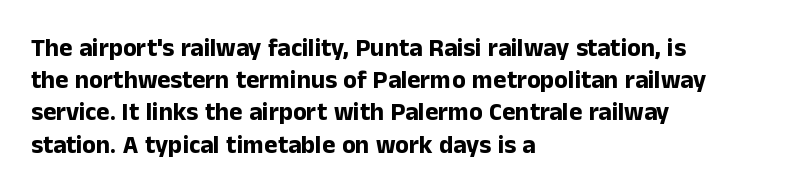
The image shows 25 px bold type, upright; set left-aligned, normal line spacing (1.29x), normal letter spacing, not underlined.
